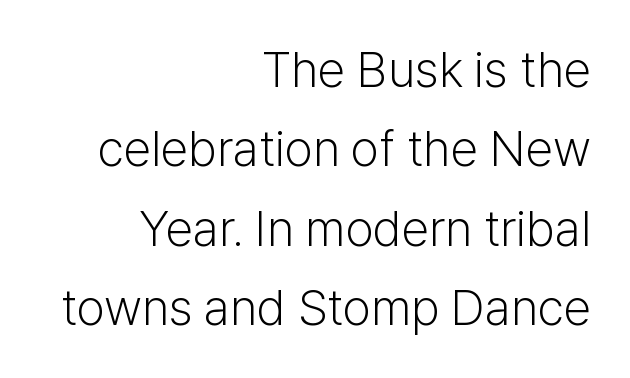
The image shows 50 px light sans-serif type, upright; set right-aligned, normal line spacing (1.59x), normal letter spacing, not underlined; low stroke contrast and a medium x-height.
